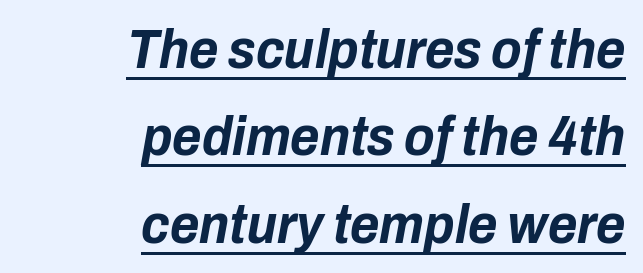
{"italic": "yes", "lean": "right", "slant_degrees": 10, "bold": "yes", "weight": "bold", "width": "condensed", "stroke_contrast": "low", "x_height": "medium", "monospaced": "no", "underline": "yes", "align": "right", "line_spacing": "normal", "line_spacing_ratio": 1.56, "letter_spacing": "normal", "letter_spacing_em": 0.0, "glyph_px": 56}
